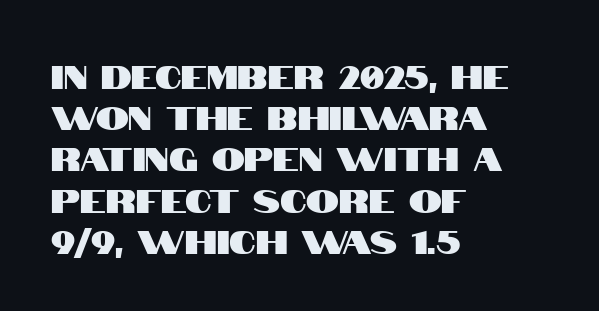
The image shows 33 px condensed sans-serif type, upright; set left-aligned, normal line spacing (1.25x), normal letter spacing, not underlined; high stroke contrast and a large x-height.
